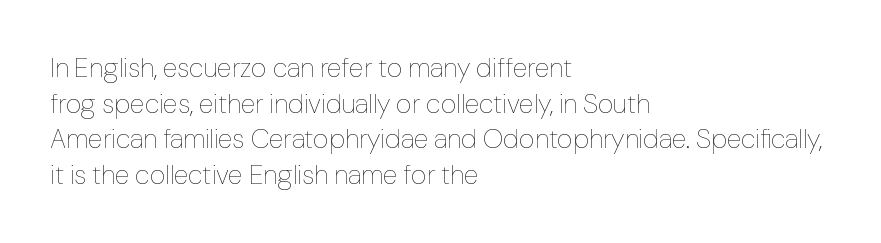
The image shows 27 px text type, upright; set left-aligned, normal line spacing (1.32x), normal letter spacing, not underlined.
